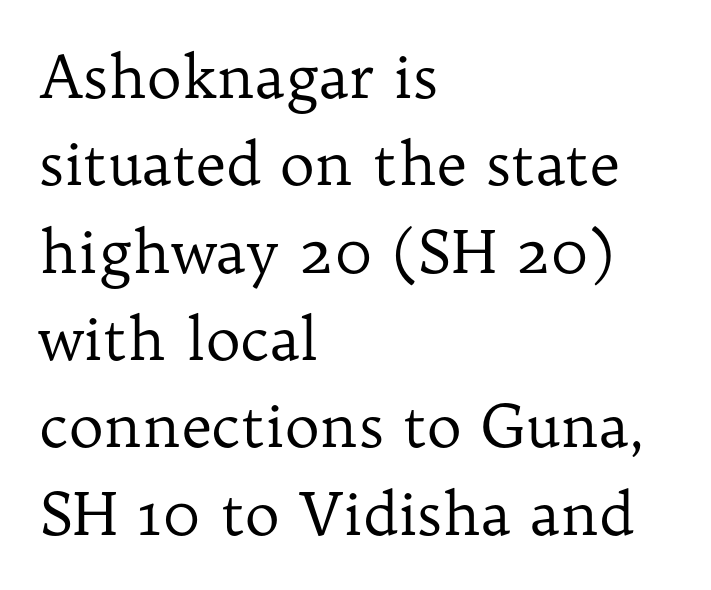
{"serif": "yes", "italic": "no", "bold": "no", "weight": "regular", "width": "normal", "stroke_contrast": "low", "x_height": "medium", "monospaced": "no", "underline": "no", "align": "left", "line_spacing": "normal", "line_spacing_ratio": 1.48, "letter_spacing": "normal", "letter_spacing_em": 0.0, "glyph_px": 59}
